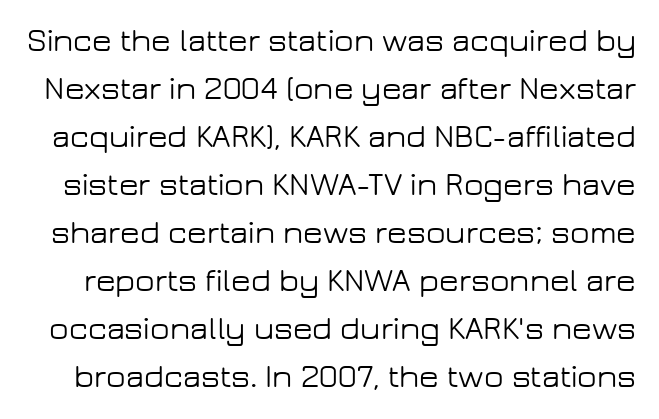
{"serif": "no", "italic": "no", "width": "wide", "stroke_contrast": "low", "x_height": "medium", "monospaced": "no", "underline": "no", "line_spacing": "normal", "line_spacing_ratio": 1.5, "letter_spacing": "normal", "letter_spacing_em": 0.0, "glyph_px": 32}
